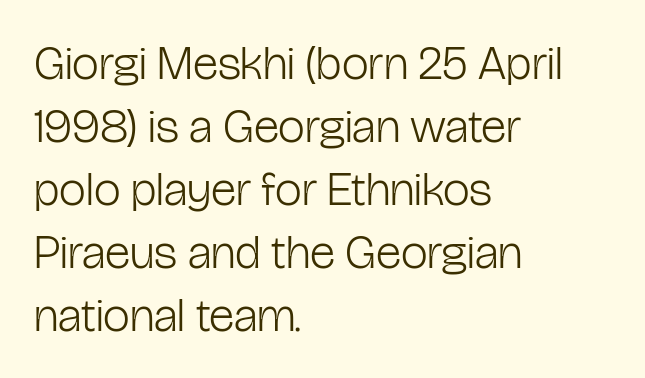
{"serif": "no", "italic": "no", "bold": "no", "weight": "light", "width": "condensed", "stroke_contrast": "low", "x_height": "medium", "monospaced": "no", "underline": "no", "align": "left", "line_spacing": "normal", "line_spacing_ratio": 1.31, "letter_spacing": "normal", "letter_spacing_em": 0.0, "glyph_px": 48}
